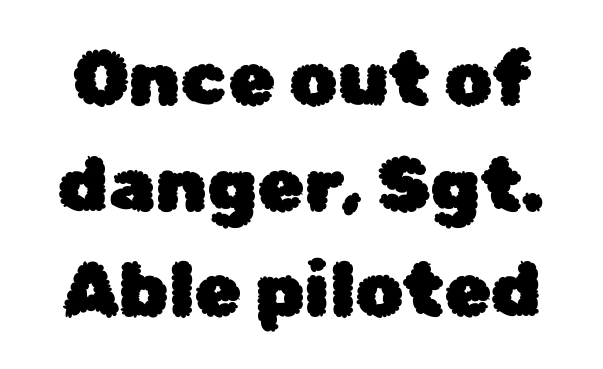
The image shows 76 px sans-serif type, upright; set normal line spacing (1.39x), normal letter spacing, not underlined; low stroke contrast and a medium x-height.
